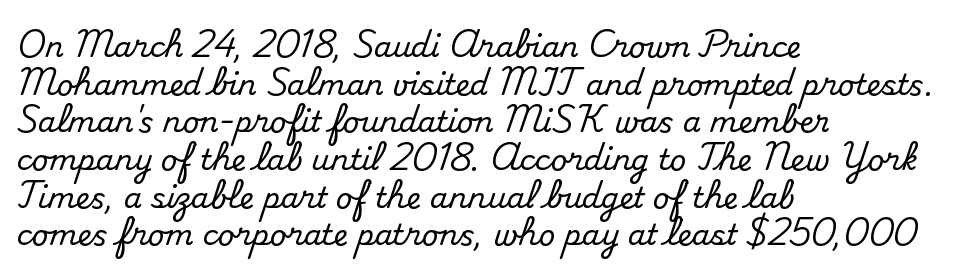
What kind of face is this? One with serifs. The gaps between neighbouring characters are ordinary and unremarkable. The passage shown is typed in a proportional face where columns would drift. Casual observation: everything's shoved over to the left. Rows of type keep a routine distance in the vertical direction.
